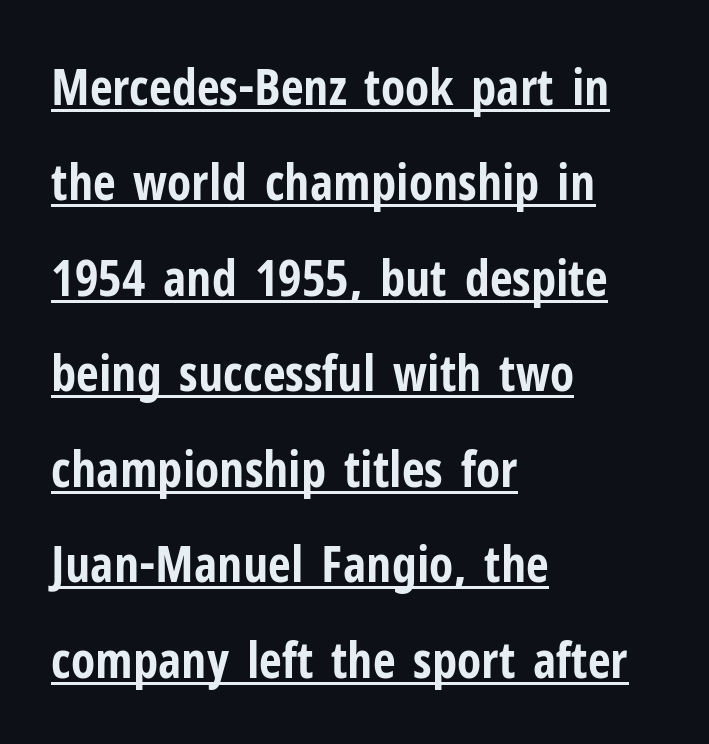
The image shows 50 px bold, condensed sans-serif type, upright; set left-aligned, loose line spacing (1.91x), normal letter spacing, underlined; low stroke contrast and a medium x-height.
